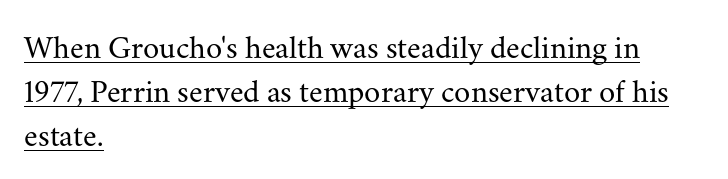
Q: Is the text bold? A: No.
Q: Is the text italic (slanted)? A: No, it is upright.
Q: Is the typeface a serif or a sans-serif typeface? A: Serif.
Q: Is the text underlined? A: Yes.
Q: How is the paragraph aligned? A: Left-aligned.
Q: Is the spacing between letters normal or unusually wide? A: Normal.
Q: Is the spacing between lines tight, normal or loose? A: Normal.
Q: Width (condensed, normal, or wide)? A: Normal.
Q: Stroke contrast? A: Medium.
Q: x-height? A: Small.
Q: Monospaced? A: No.
